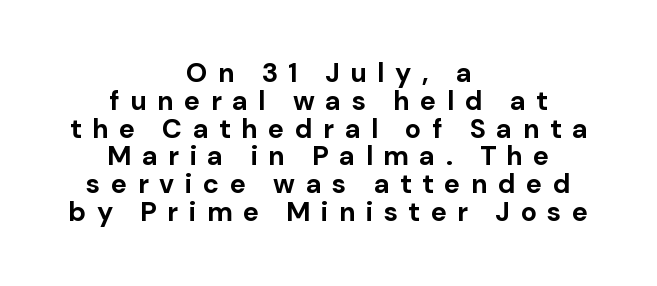
Summary of vertical rhythm: compact, with narrow interline spacing. In terms of letterspacing, this is a distinctly airy, spread setting. Every character sits straight up, as roman type does. The paragraph shown floats in the horizontal middle. The letters are bold, with thick, heavy strokes.
